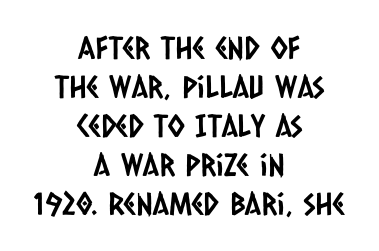
The image shows 31 px condensed sans-serif type; set centered, normal line spacing (1.26x), normal letter spacing, not underlined; low stroke contrast and a large x-height.
